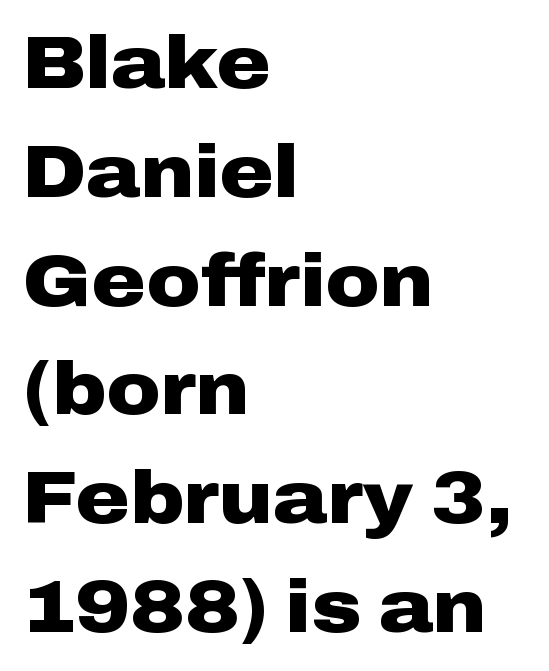
Q: Is the text bold? A: Yes.
Q: Is the text italic (slanted)? A: No, it is upright.
Q: Is the typeface a serif or a sans-serif typeface? A: Sans-serif.
Q: Is the text underlined? A: No.
Q: How is the paragraph aligned? A: Left-aligned.
Q: Is the spacing between letters normal or unusually wide? A: Normal.
Q: Is the spacing between lines tight, normal or loose? A: Normal.
Q: Width (condensed, normal, or wide)? A: Wide.
Q: Stroke contrast? A: Low.
Q: x-height? A: Medium.
Q: Monospaced? A: No.
